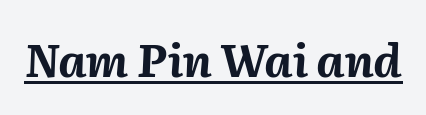
Every word sits above its own underline. Rendered with sloped, italic letterforms. Here the designer chose a conventional face with non-uniform glyph widths. A full-strength bold gives these letters their thick strokes. Students, note that the glyphs here touch the page at normal intervals.
